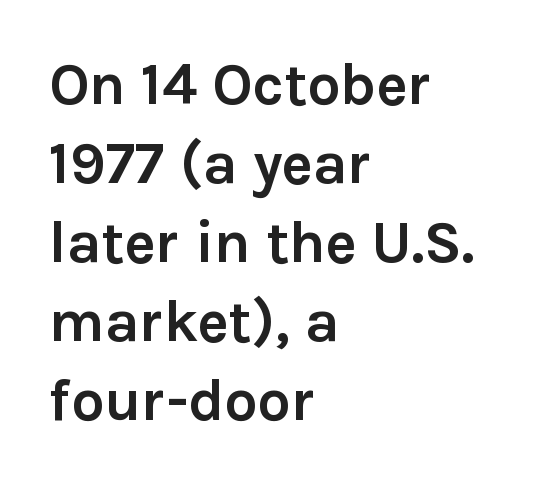
These lines sit exactly where default settings would place them. Letter spacing: default. Students, this is bold: see how much ink each stroke carries. These lines were composed using upright roman letters.
